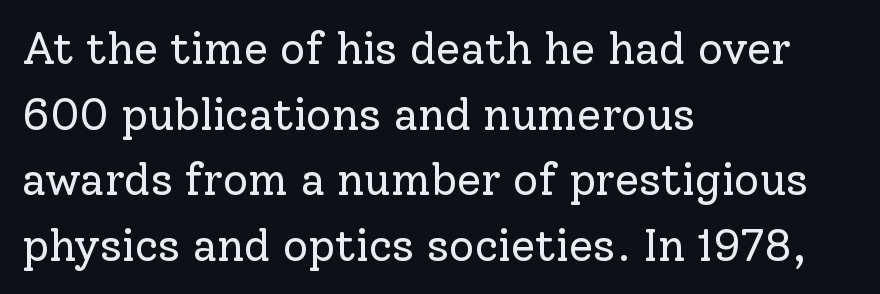
The font's upright variant was chosen for this text. The ragged edge is on the right, which tells us the setting is flush left. In terms of leading, this rendering sits right in the middle. This rendering leaves character spacing at its baseline value. Heaviness? Minimal to ordinary, like unemphasized prose.
